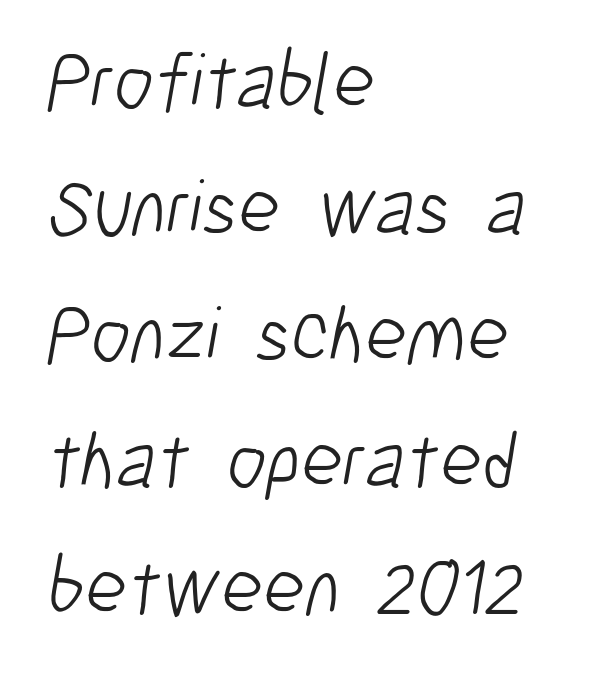
{"serif": "no", "bold": "no", "weight": "light", "width": "condensed", "stroke_contrast": "low", "x_height": "medium", "monospaced": "no", "underline": "no", "align": "left", "line_spacing": "normal", "line_spacing_ratio": 1.58, "letter_spacing": "normal", "letter_spacing_em": 0.0, "glyph_px": 80}
